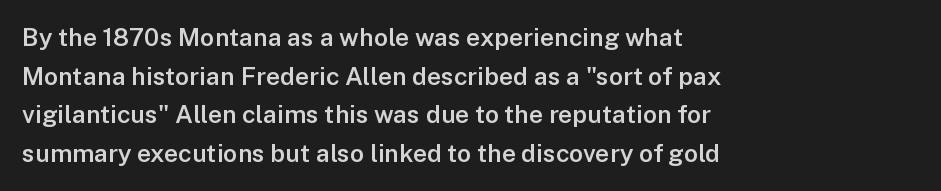
Q: Is the text bold? A: Semi-bold.
Q: Is the text italic (slanted)? A: No, it is upright.
Q: Is the text underlined? A: No.
Q: How is the paragraph aligned? A: Left-aligned.
Q: Is the spacing between letters normal or unusually wide? A: Normal.
Q: Is the spacing between lines tight, normal or loose? A: Normal.
